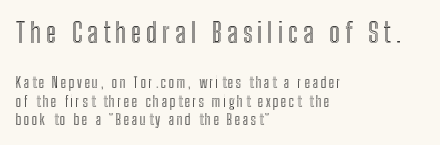
{"italic": "no", "underline": "no", "align": "left", "line_spacing": "normal", "line_spacing_ratio": 1.34, "larger_block": "first", "size_ratio": 1.93, "glyph_px": 27}
